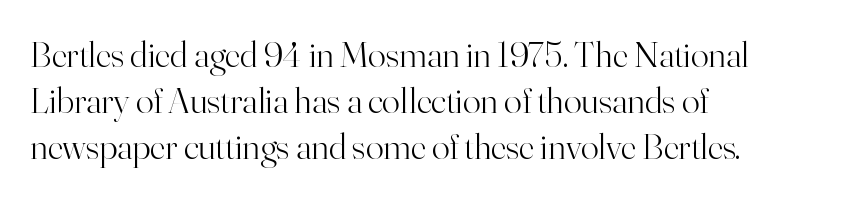
Q: Is the text bold? A: No.
Q: Is the text italic (slanted)? A: No, it is upright.
Q: Is the typeface a serif or a sans-serif typeface? A: Serif.
Q: Is the text underlined? A: No.
Q: How is the paragraph aligned? A: Left-aligned.
Q: Is the spacing between letters normal or unusually wide? A: Normal.
Q: Width (condensed, normal, or wide)? A: Normal.
Q: Stroke contrast? A: High.
Q: x-height? A: Small.
Q: Monospaced? A: No.
